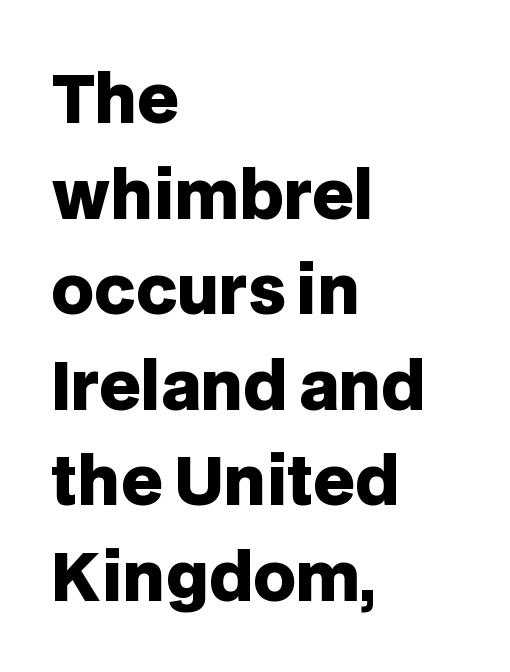
The image shows 65 px heavy sans-serif type, upright; set left-aligned, normal line spacing (1.47x), normal letter spacing, not underlined; low stroke contrast and a large x-height.
